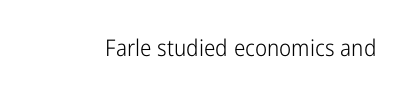
The image shows 23 px text type, upright; set normal letter spacing, not underlined.
